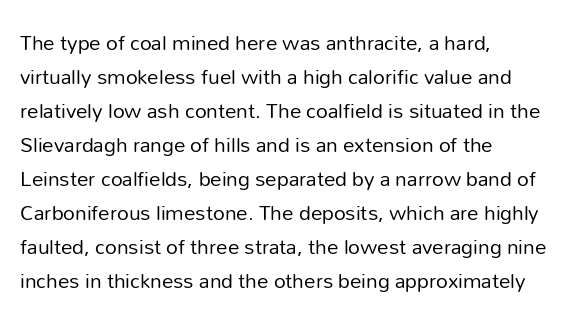
The type sits square on the baseline with zero lean. Stem width sits at or under what a default text font uses. Horizontally, the lines are justified to the leading edge only. This sample keeps an unexceptional amount of space between lines. The space beneath each line is pristine and unruled. There is no visible air inserted between adjacent glyphs.
